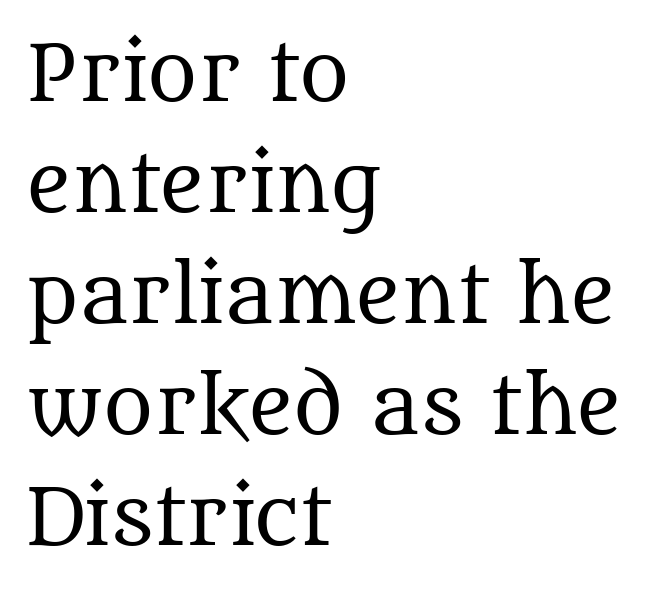
Q: Is the text bold? A: No.
Q: Is the text italic (slanted)? A: No, it is upright.
Q: Is the typeface a serif or a sans-serif typeface? A: Serif.
Q: Is the text underlined? A: No.
Q: How is the paragraph aligned? A: Left-aligned.
Q: Is the spacing between letters normal or unusually wide? A: Normal.
Q: Is the spacing between lines tight, normal or loose? A: Normal.
Q: Width (condensed, normal, or wide)? A: Normal.
Q: Stroke contrast? A: Medium.
Q: x-height? A: Large.
Q: Monospaced? A: No.
